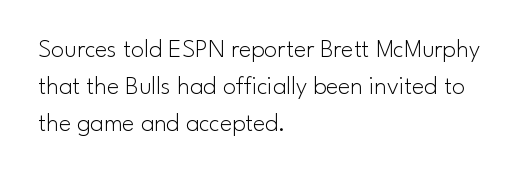
The rendering anchors every line to the left-hand side. A clean baseline with only descenders dipping below it. No chunkiness to these letters — they're not bold. Leading matches the norm, producing a regular column. Ascenders rise straight up at ninety degrees. Nobody touched the tracking dial on this one.
